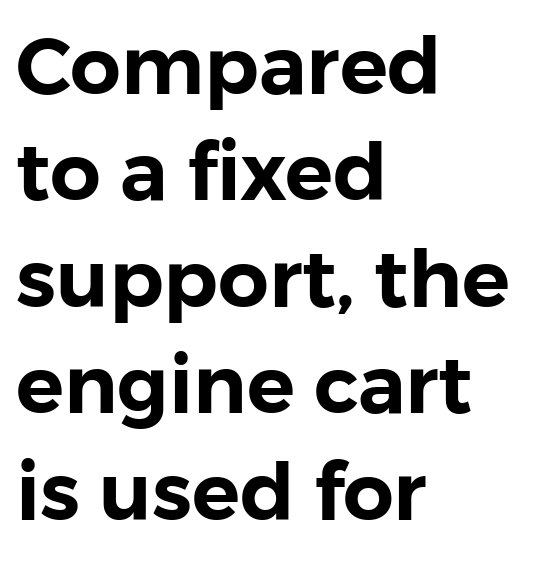
Has an underline been added? It has not. Each line starts at the same left margin while the right side varies. The letters stand straight up with perfectly vertical stems. Notice how descenders clear the ascenders below comfortably — that's standard leading.
